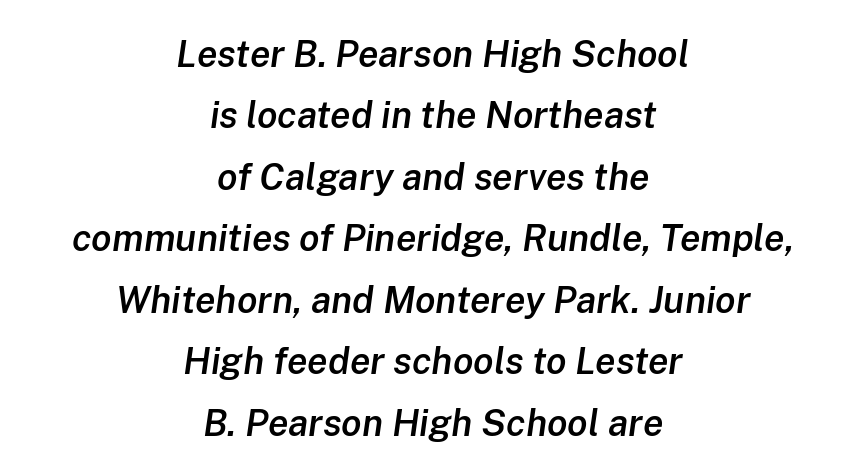
Q: Is the text bold? A: Semi-bold.
Q: Is the text italic (slanted)? A: Yes, it leans right by about 8 degrees.
Q: Is the text underlined? A: No.
Q: How is the paragraph aligned? A: Centered.
Q: Is the spacing between letters normal or unusually wide? A: Normal.
Q: Is the spacing between lines tight, normal or loose? A: Normal.
Q: Width (condensed, normal, or wide)? A: Normal.
Q: Stroke contrast? A: Low.
Q: x-height? A: Medium.
Q: Monospaced? A: No.
